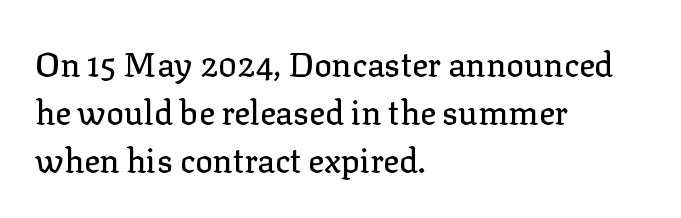
{"serif": "yes", "italic": "no", "width": "normal", "stroke_contrast": "low", "x_height": "medium", "monospaced": "no", "underline": "no", "align": "left", "line_spacing": "normal", "line_spacing_ratio": 1.45, "letter_spacing": "normal", "letter_spacing_em": 0.0, "glyph_px": 33}
